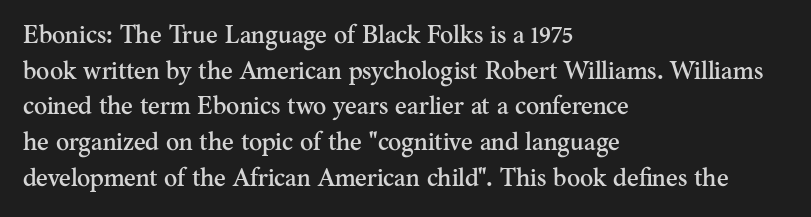
The image shows 25 px text type, upright; set left-aligned, normal line spacing (1.43x), normal letter spacing, not underlined.
